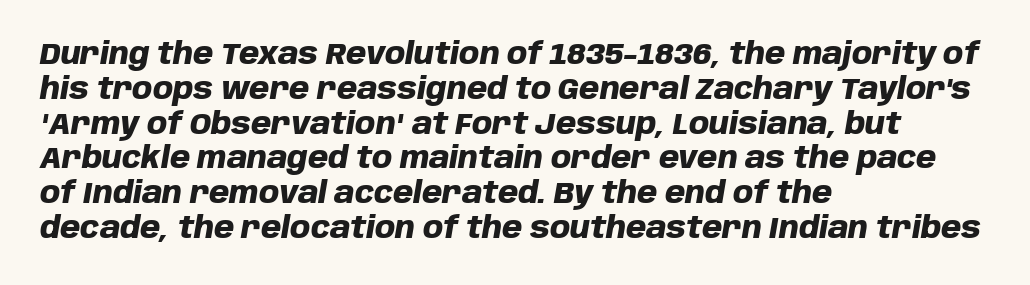
Q: Is the text bold? A: Yes.
Q: Is the text italic (slanted)? A: Yes, it leans right by about 10 degrees.
Q: Is the text underlined? A: No.
Q: How is the paragraph aligned? A: Left-aligned.
Q: Is the spacing between letters normal or unusually wide? A: Normal.
Q: Width (condensed, normal, or wide)? A: Normal.
Q: Stroke contrast? A: Low.
Q: x-height? A: Large.
Q: Monospaced? A: No.
